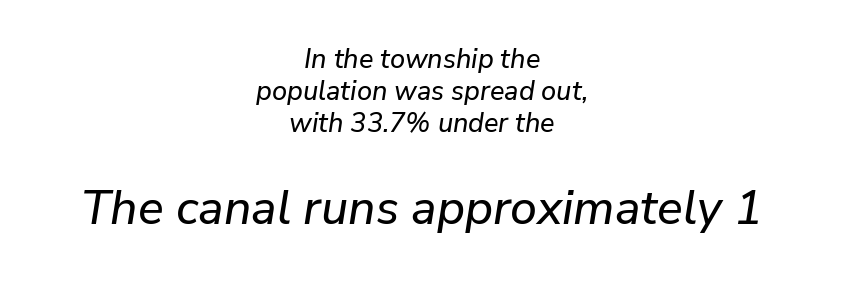
Q: Is the text italic (slanted)? A: Yes, it leans right by about 9 degrees.
Q: Is the text underlined? A: No.
Q: How is the paragraph aligned? A: Centered.
Q: Is the spacing between letters normal or unusually wide? A: Normal.
Q: Which block of text is set in a larger size, the first (top) or the second (bottom)? A: The second (bottom) one.
Q: Width (condensed, normal, or wide)? A: Normal.
Q: Stroke contrast? A: Low.
Q: x-height? A: Medium.
Q: Monospaced? A: No.
